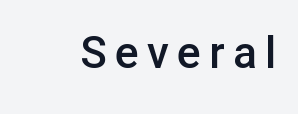
The image shows 44 px semibold sans-serif type, upright; set not underlined; low stroke contrast and a medium x-height.
